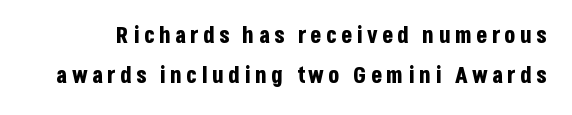
Clear beneath every line of the passage. Posture: vertical. Notice how thick the strokes are: this is what a full bold looks like.
